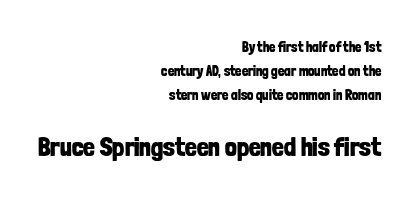
{"italic": "no", "bold": "yes", "underline": "no", "align": "right", "line_spacing_ratio": 1.71, "letter_spacing": "normal", "letter_spacing_em": 0.0, "larger_block": "second", "size_ratio": 1.86, "glyph_px": 26}
